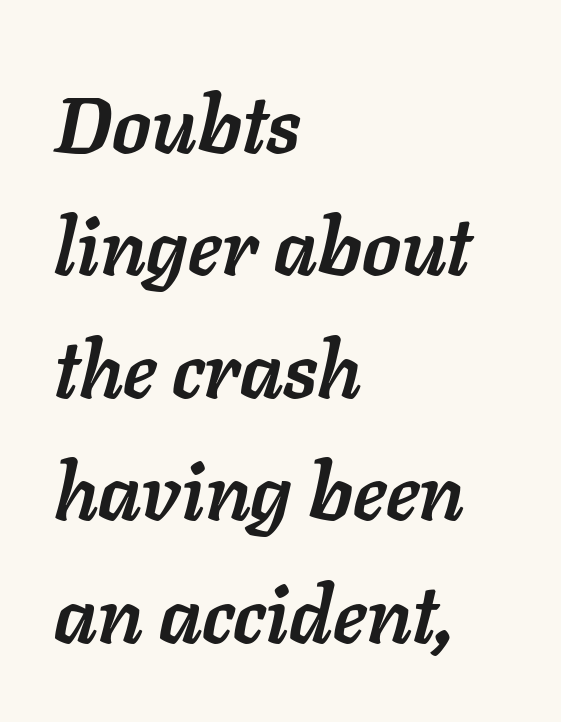
{"italic": "yes", "lean": "right", "slant_degrees": 11, "bold": "yes", "weight": "semibold", "width": "normal", "stroke_contrast": "low", "x_height": "medium", "monospaced": "no", "underline": "no", "align": "left", "line_spacing": "normal", "line_spacing_ratio": 1.55, "letter_spacing": "normal", "letter_spacing_em": 0.0, "glyph_px": 79}
